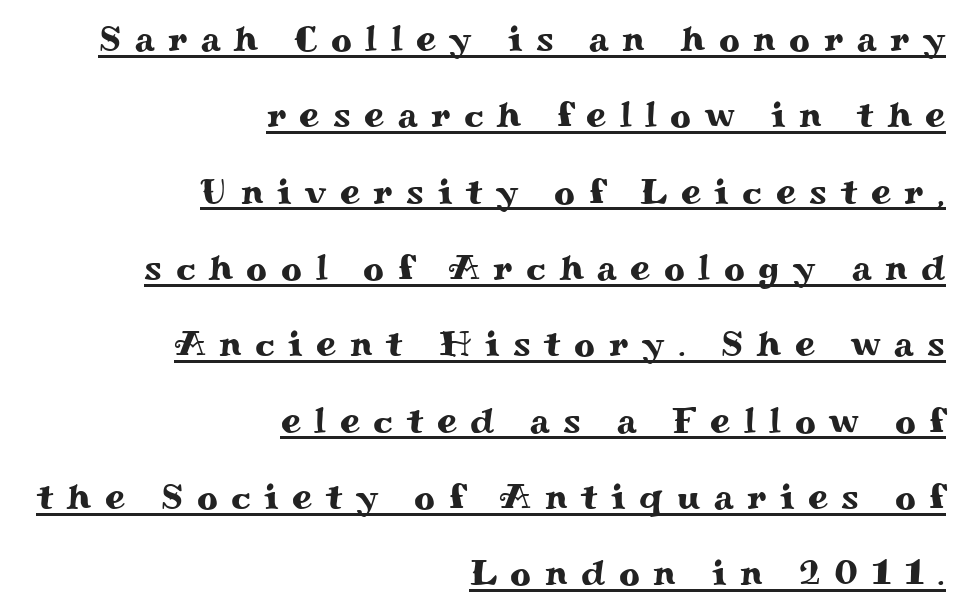
{"serif": "yes", "italic": "no", "width": "wide", "stroke_contrast": "medium", "x_height": "small", "monospaced": "no", "underline": "yes", "align": "right", "line_spacing": "loose", "line_spacing_ratio": 2.12, "letter_spacing": "wide", "letter_spacing_em": 0.38, "glyph_px": 36}
